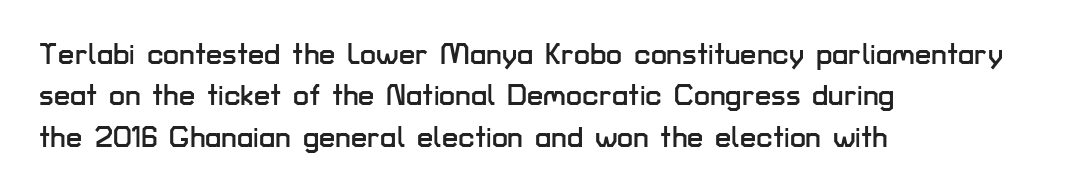
Q: Is the text italic (slanted)? A: No, it is upright.
Q: Is the typeface a serif or a sans-serif typeface? A: Sans-serif.
Q: Is the text underlined? A: No.
Q: How is the paragraph aligned? A: Left-aligned.
Q: Is the spacing between letters normal or unusually wide? A: Normal.
Q: Is the spacing between lines tight, normal or loose? A: Normal.
Q: Width (condensed, normal, or wide)? A: Normal.
Q: Stroke contrast? A: Low.
Q: x-height? A: Medium.
Q: Monospaced? A: No.
